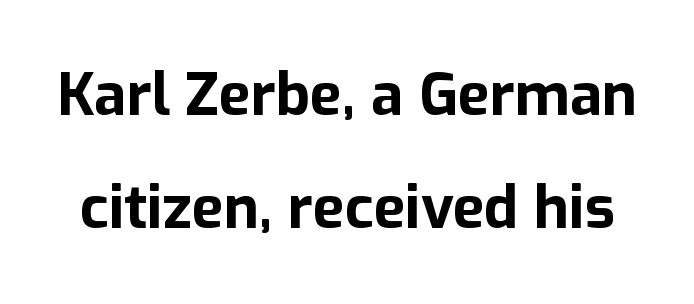
Regarding serifs, this sample does without them. The letters advance in unequal steps, a hallmark of proportional type. Is there much room between lines? Yes — plenty of vertical air separates them. Descender tails drop into unmarked territory.
